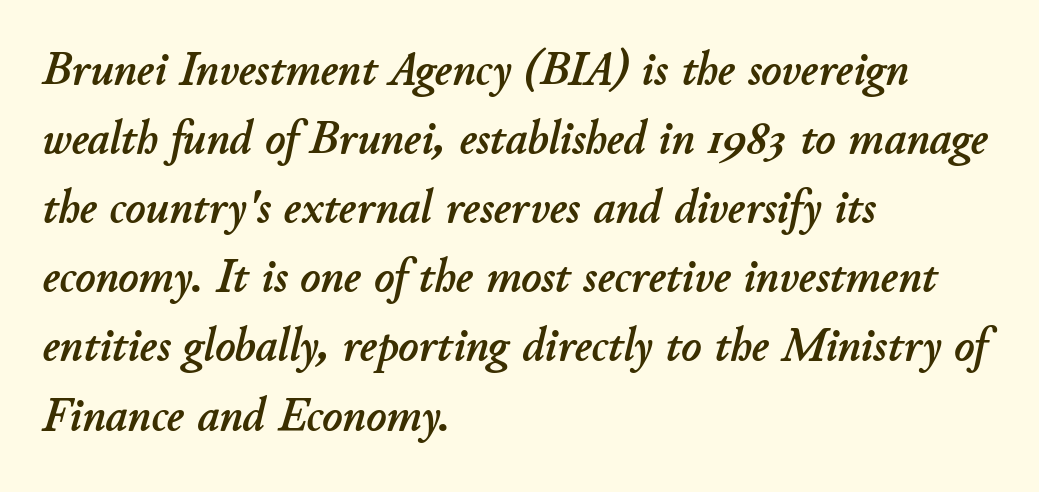
Each new line begins a customary step beneath the previous one. Visually the block forms a straight wall on the left and a jagged coastline on the right. Nobody drew a line under any word here. Is this a fixed-width face? No — the glyphs have proportional, varying widths. The font's italic variant was chosen for this text.
